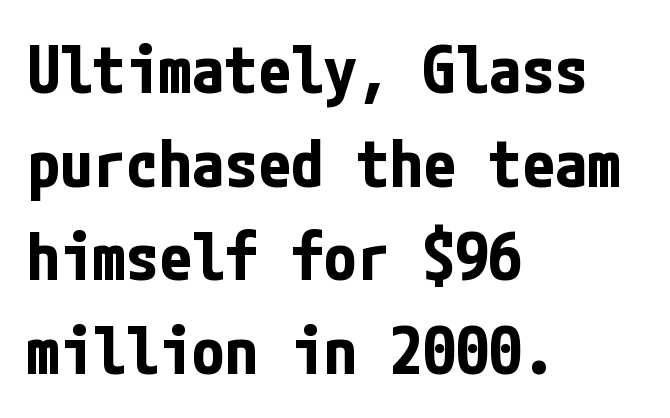
{"serif": "no", "italic": "no", "bold": "yes", "weight": "bold", "width": "condensed", "stroke_contrast": "low", "x_height": "medium", "underline": "no", "align": "left", "line_spacing": "normal", "line_spacing_ratio": 1.42, "letter_spacing": "normal", "letter_spacing_em": 0.0, "glyph_px": 66}
